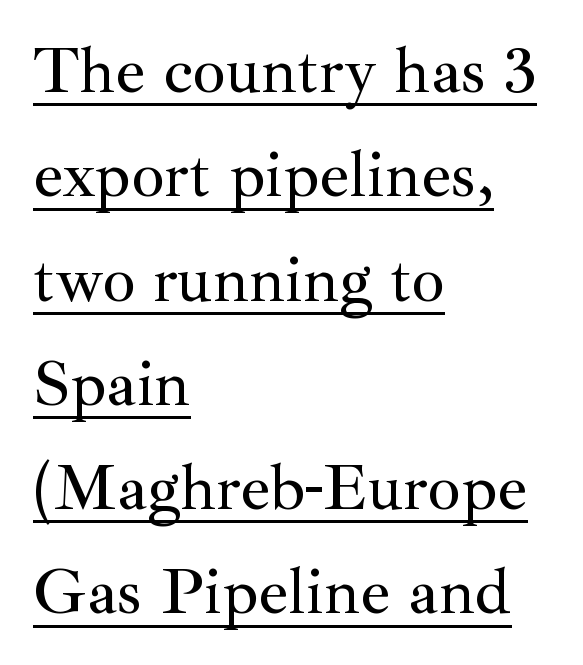
The lines in this sample share a left origin and differ only in where they stop. No italicization has been applied; the sample stays upright. Normally led — the rows are evenly, conventionally spaced. The letters advance in unequal steps, a hallmark of proportional type. The words here are underlined. The text was rendered using a seriffed face with decorative stroke endings.
